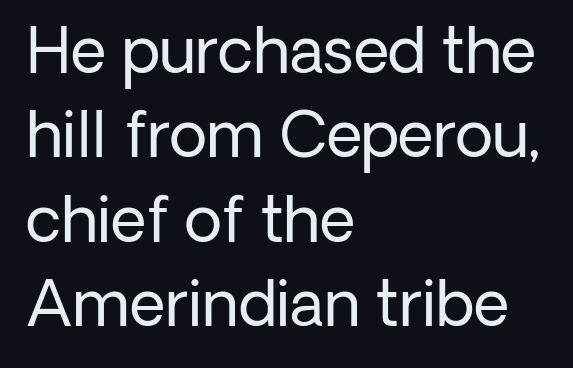
{"serif": "no", "italic": "no", "bold": "no", "weight": "regular", "width": "normal", "stroke_contrast": "low", "x_height": "medium", "monospaced": "no", "underline": "no", "align": "left", "line_spacing": "normal", "line_spacing_ratio": 1.36, "letter_spacing": "normal", "letter_spacing_em": 0.0, "glyph_px": 62}
